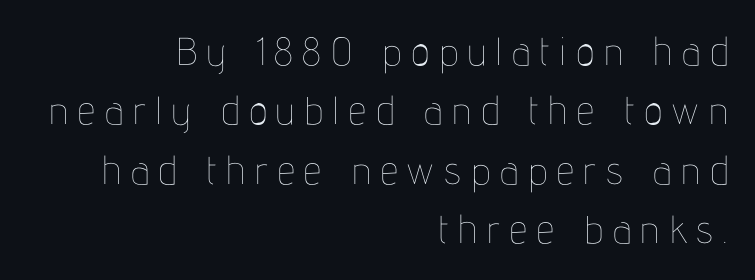
These lines were composed using upright roman letters. Lines of text with bare space underneath. If you measured baseline to baseline, you'd find a middling distance. The strokes carry an ordinary text weight at most. The rendering inserts visible extra space after every character.
